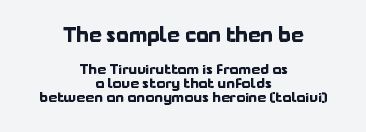
Q: Is the text bold? A: Yes.
Q: Is the text italic (slanted)? A: No, it is upright.
Q: Is the text underlined? A: No.
Q: How is the paragraph aligned? A: Centered.
Q: Is the spacing between letters normal or unusually wide? A: Normal.
Q: Is the spacing between lines tight, normal or loose? A: Tight.
Q: Which block of text is set in a larger size, the first (top) or the second (bottom)? A: The first (top) one.
